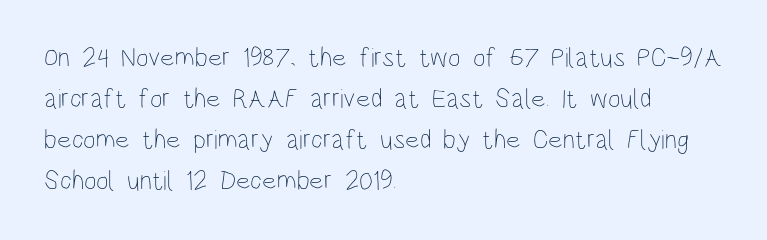
Q: Is the text bold? A: No.
Q: Is the text italic (slanted)? A: No, it is upright.
Q: Is the text underlined? A: No.
Q: How is the paragraph aligned? A: Left-aligned.
Q: Is the spacing between letters normal or unusually wide? A: Normal.
Q: Is the spacing between lines tight, normal or loose? A: Normal.
